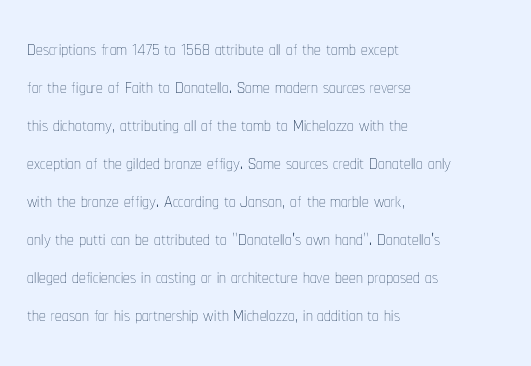
The image shows 27 px text type, upright; set left-aligned, normal line spacing (1.41x), normal letter spacing, not underlined.
